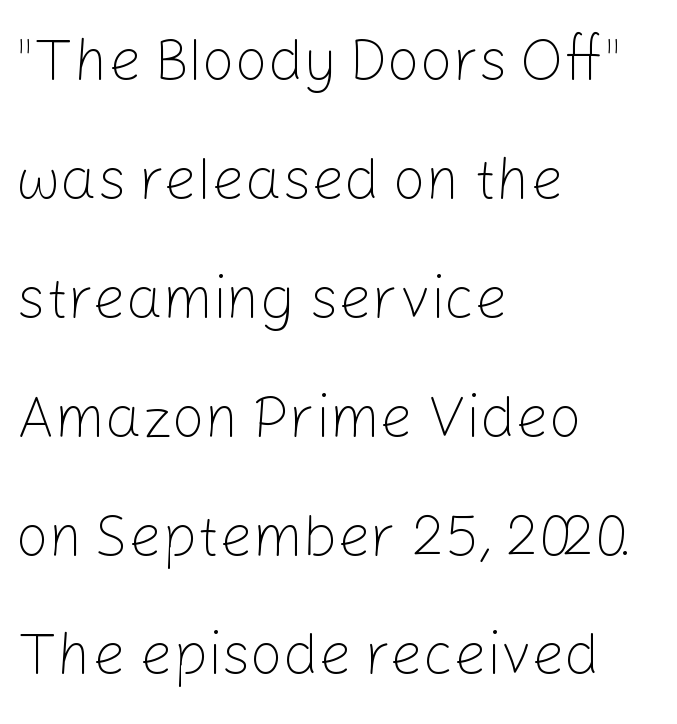
{"serif": "no", "italic": "no", "bold": "no", "weight": "light", "width": "normal", "stroke_contrast": "low", "x_height": "medium", "monospaced": "no", "underline": "no", "align": "left", "line_spacing": "loose", "line_spacing_ratio": 2.05, "letter_spacing": "normal", "letter_spacing_em": 0.0, "glyph_px": 58}
